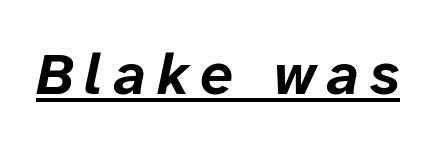
Q: Is the text bold? A: Yes.
Q: Is the text italic (slanted)? A: Yes, it leans right by about 12 degrees.
Q: Is the text underlined? A: Yes.
Q: Width (condensed, normal, or wide)? A: Normal.
Q: Stroke contrast? A: Low.
Q: x-height? A: Medium.
Q: Monospaced? A: No.
